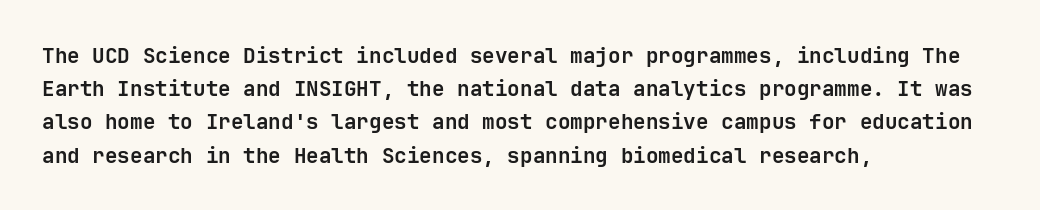
{"italic": "no", "bold": "yes", "underline": "no", "align": "left", "line_spacing": "normal", "line_spacing_ratio": 1.58, "letter_spacing": "normal", "letter_spacing_em": 0.0, "glyph_px": 21}
